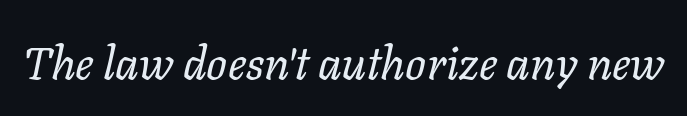
{"italic": "yes", "lean": "right", "slant_degrees": 11, "bold": "no", "weight": "regular", "width": "normal", "stroke_contrast": "low", "x_height": "medium", "monospaced": "no", "underline": "no", "letter_spacing": "normal", "letter_spacing_em": 0.0, "glyph_px": 46}
